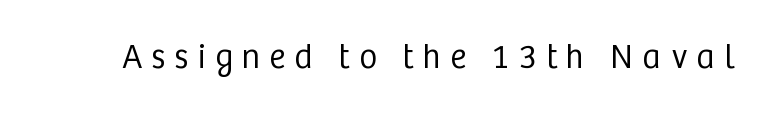
{"serif": "no", "italic": "no", "bold": "no", "weight": "regular", "width": "normal", "stroke_contrast": "low", "x_height": "medium", "monospaced": "no", "underline": "no", "letter_spacing": "wide", "letter_spacing_em": 0.27, "glyph_px": 34}
